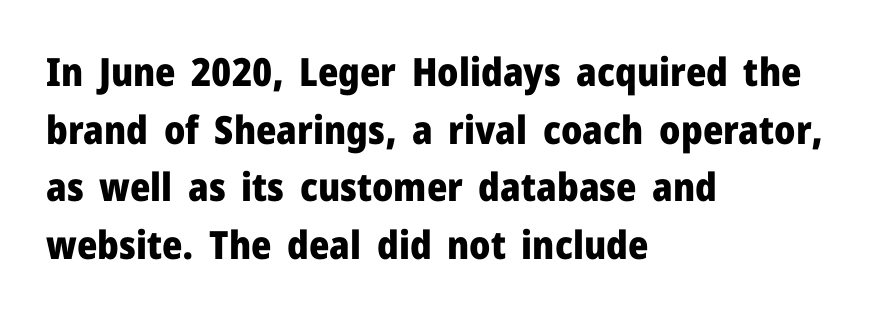
The image shows 39 px heavy sans-serif type, upright; set left-aligned, normal line spacing (1.48x), normal letter spacing, not underlined; low stroke contrast and a medium x-height.
